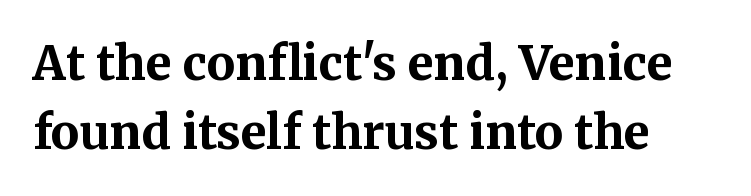
{"serif": "yes", "italic": "no", "bold": "yes", "weight": "bold", "width": "normal", "stroke_contrast": "medium", "x_height": "medium", "monospaced": "no", "underline": "no", "line_spacing": "normal", "line_spacing_ratio": 1.47, "letter_spacing": "normal", "letter_spacing_em": 0.0, "glyph_px": 47}
